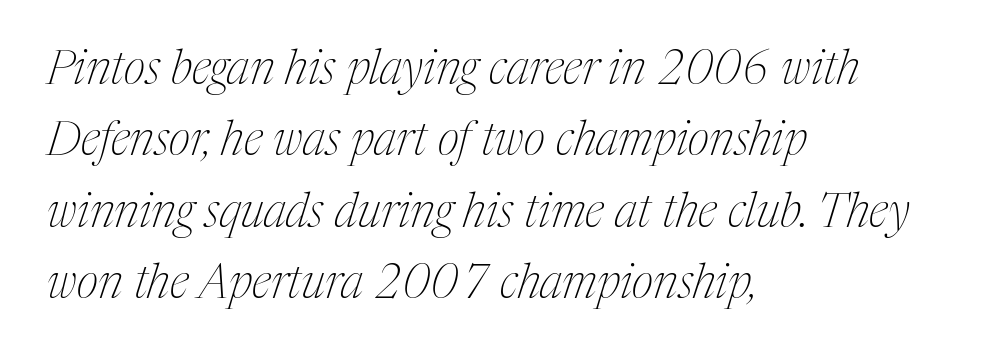
{"serif": "yes", "italic": "yes", "lean": "right", "slant_degrees": 17, "bold": "no", "weight": "thin", "width": "condensed", "stroke_contrast": "medium", "x_height": "medium", "monospaced": "no", "underline": "no", "align": "left", "line_spacing": "normal", "line_spacing_ratio": 1.52, "letter_spacing": "normal", "letter_spacing_em": 0.0, "glyph_px": 47}
